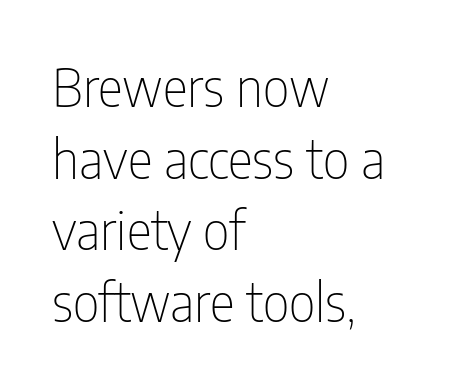
Q: Is the text bold? A: No.
Q: Is the text italic (slanted)? A: No, it is upright.
Q: Is the typeface a serif or a sans-serif typeface? A: Sans-serif.
Q: Is the text underlined? A: No.
Q: How is the paragraph aligned? A: Left-aligned.
Q: Is the spacing between letters normal or unusually wide? A: Normal.
Q: Is the spacing between lines tight, normal or loose? A: Normal.
Q: Width (condensed, normal, or wide)? A: Condensed.
Q: Stroke contrast? A: Low.
Q: x-height? A: Medium.
Q: Monospaced? A: No.
